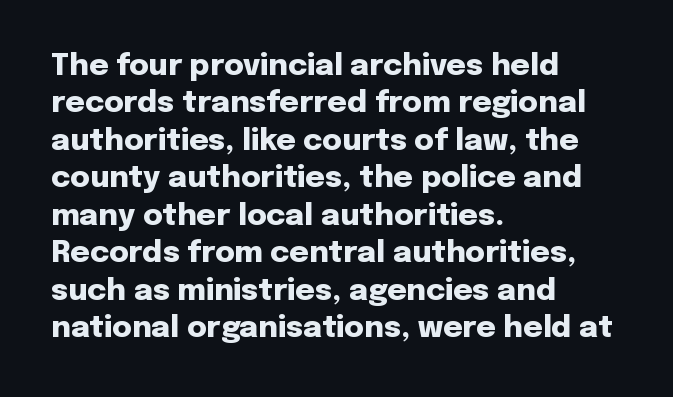
The image shows 30 px heavy sans-serif type, upright; set left-aligned, normal line spacing (1.25x), normal letter spacing, not underlined; low stroke contrast and a medium x-height.
